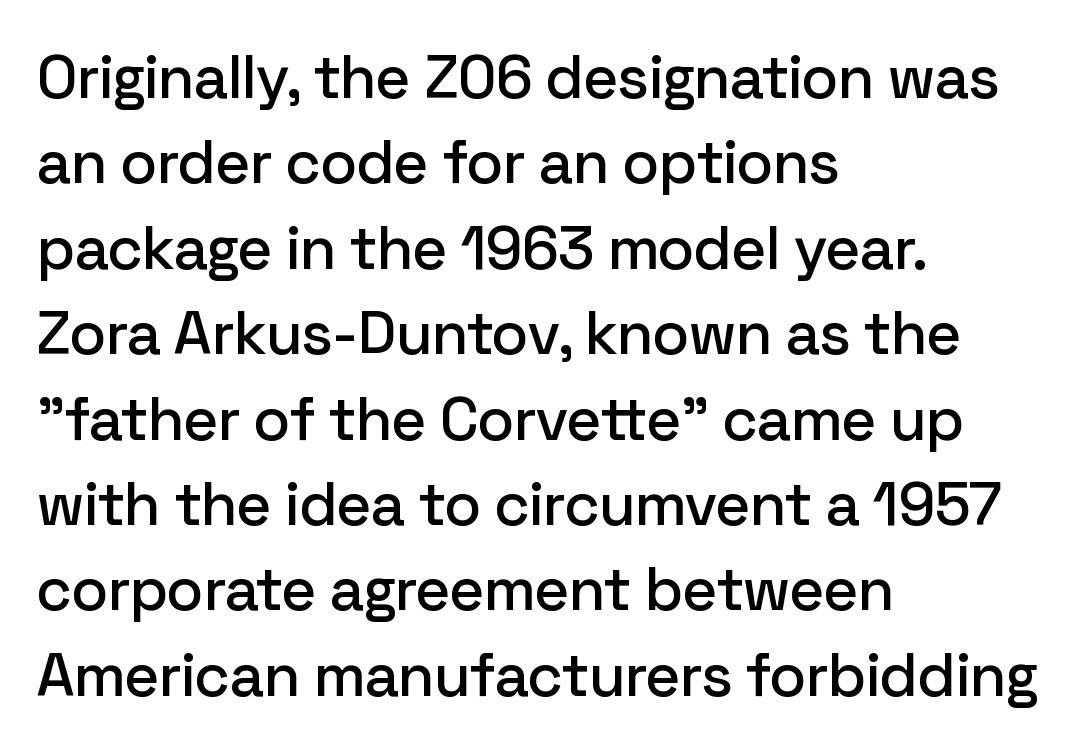
A typesetter would label this face a sans. These lines keep a tight, regular rhythm from letter to letter. Leading: standard. Spacing verdict: proportional, widths tailored to each character.
